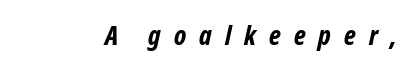
Q: Is the text bold? A: Yes.
Q: Is the text underlined? A: No.
Q: Is the spacing between letters normal or unusually wide? A: Unusually wide.
